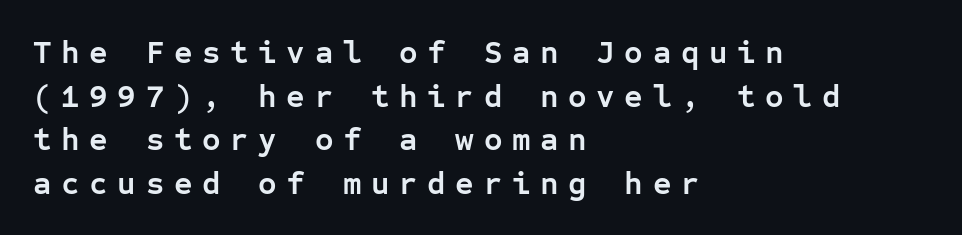
A student would call this left alignment; a typographer would say flush left, rag right. Words appear elongated and porous because spacing is wide. Interline gaps are of average width in this sample. Posture: upright roman. The gap between lines stays unmarked. The passage shown is emphatically bold.
